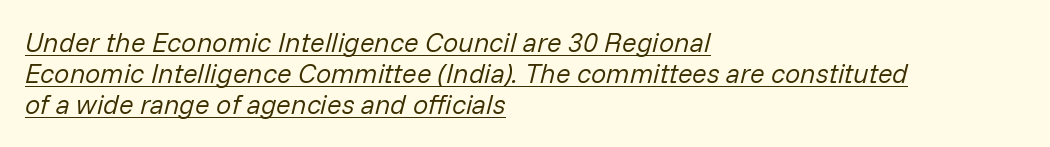
Q: Is the text bold? A: No.
Q: Is the text italic (slanted)? A: Yes, it leans right by about 14 degrees.
Q: Is the text underlined? A: Yes.
Q: How is the paragraph aligned? A: Left-aligned.
Q: Is the spacing between letters normal or unusually wide? A: Normal.
Q: Is the spacing between lines tight, normal or loose? A: Tight.
